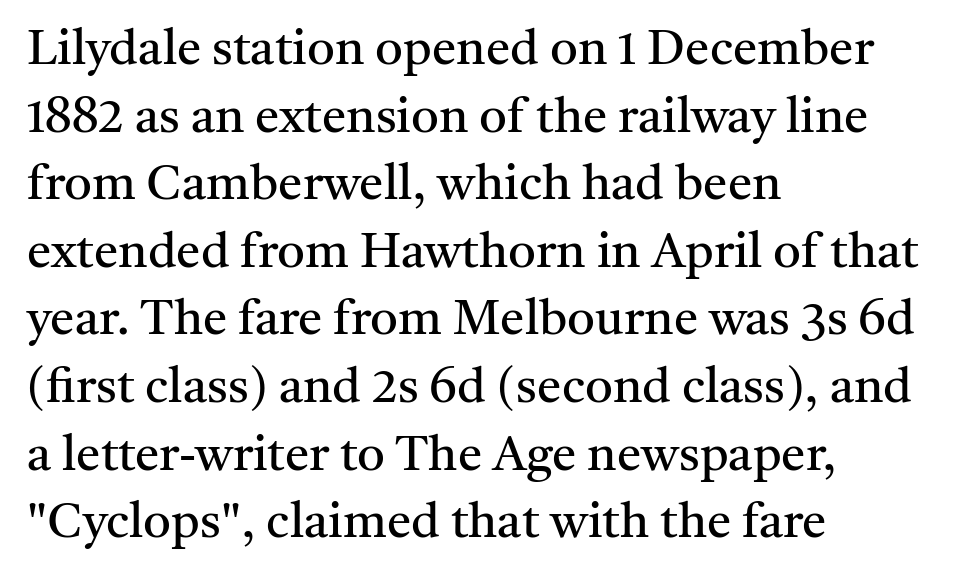
The image shows 49 px regular-weight serif type, upright; set left-aligned, normal line spacing (1.38x), normal letter spacing, not underlined; medium stroke contrast and a medium x-height.
